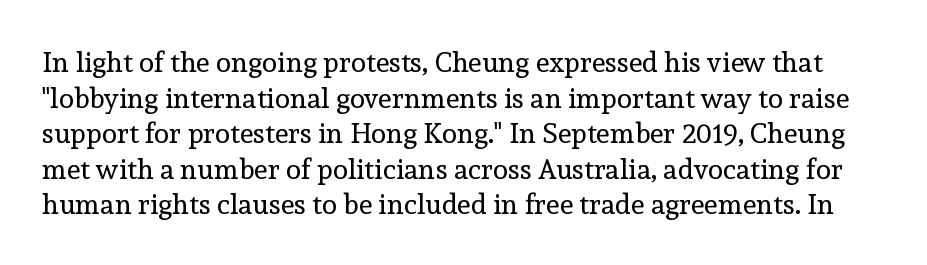
Unmarked baselines from the first word to the last. The typeface has the unassuming heft of standard copy or less. The lettering holds an erect, upright posture throughout. Compared with typical body copy, the letter spacing here is the same.
